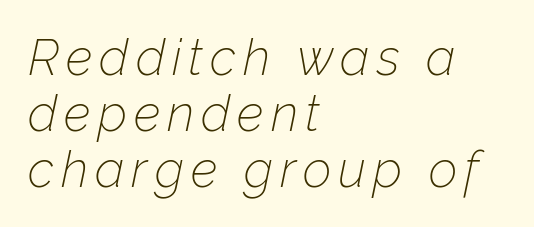
{"italic": "yes", "lean": "right", "slant_degrees": 12, "bold": "no", "weight": "thin", "width": "normal", "stroke_contrast": "low", "x_height": "medium", "monospaced": "no", "underline": "no", "align": "left", "line_spacing": "tight", "line_spacing_ratio": 1.12, "glyph_px": 50}
